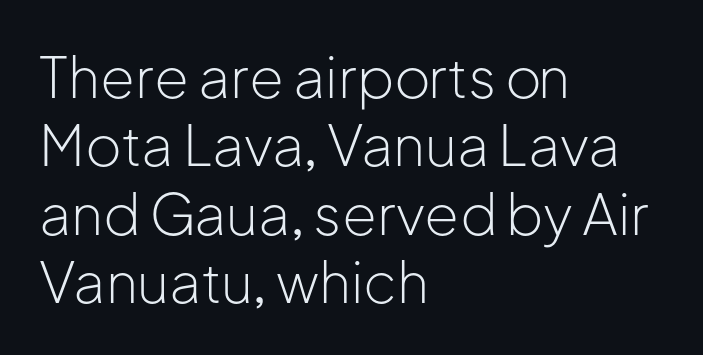
Q: Is the text bold? A: No.
Q: Is the text italic (slanted)? A: No, it is upright.
Q: Is the typeface a serif or a sans-serif typeface? A: Sans-serif.
Q: Is the text underlined? A: No.
Q: How is the paragraph aligned? A: Left-aligned.
Q: Is the spacing between letters normal or unusually wide? A: Normal.
Q: Width (condensed, normal, or wide)? A: Normal.
Q: Stroke contrast? A: Low.
Q: x-height? A: Medium.
Q: Monospaced? A: No.
